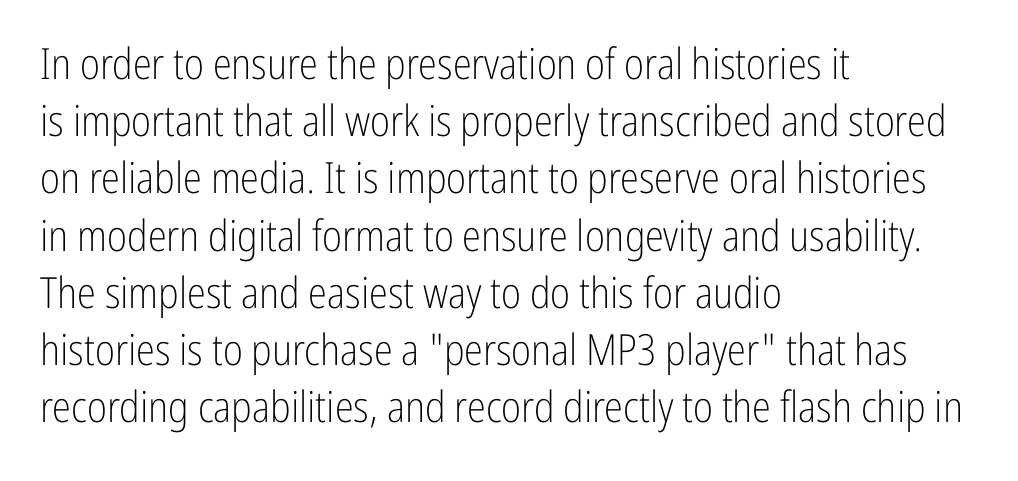
The letterforms sit at book weight or below. Clear beneath every line of the passage. Notice how the stems are strictly vertical — no italics here. Is there much room between lines? A standard amount, neither cramped nor airy. The tracking reads as untouched default to a designer's eye. The designer went with a sans here, leaving each stem footless.
